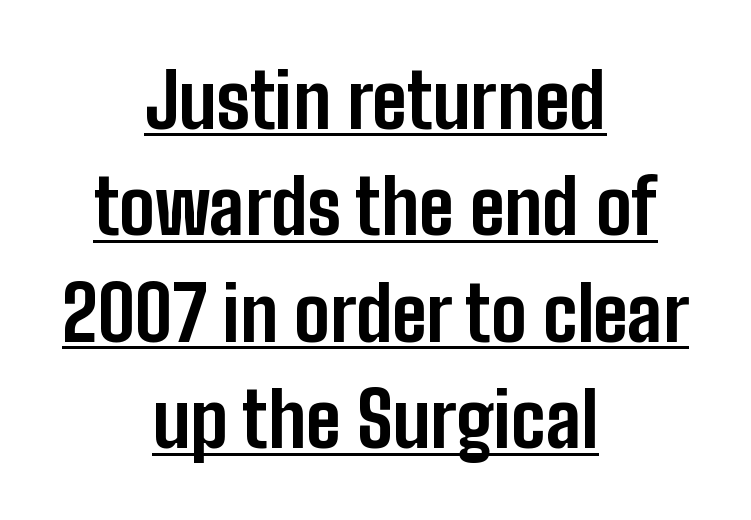
{"serif": "no", "italic": "no", "bold": "yes", "weight": "bold", "width": "condensed", "stroke_contrast": "low", "x_height": "medium", "monospaced": "no", "underline": "yes", "align": "center", "line_spacing": "normal", "line_spacing_ratio": 1.42, "letter_spacing": "normal", "letter_spacing_em": 0.0, "glyph_px": 75}
